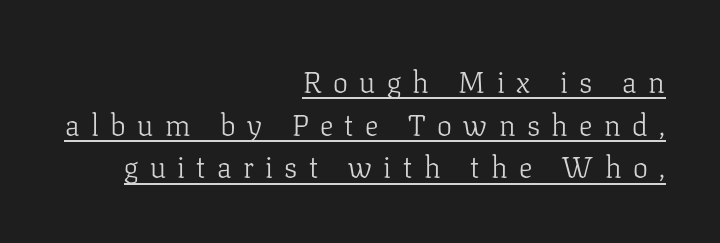
{"serif": "yes", "italic": "no", "bold": "no", "weight": "light", "width": "normal", "stroke_contrast": "low", "x_height": "medium", "monospaced": "no", "underline": "yes", "align": "right", "line_spacing": "normal", "line_spacing_ratio": 1.42, "letter_spacing": "wide", "letter_spacing_em": 0.38, "glyph_px": 30}
